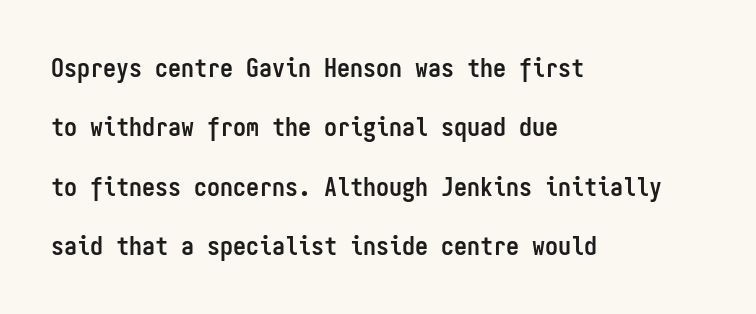
Q: Is the text bold? A: Yes.
Q: Is the text italic (slanted)? A: No, it is upright.
Q: Is the text underlined? A: No.
Q: How is the paragraph aligned? A: Left-aligned.
Q: Is the spacing between letters normal or unusually wide? A: Normal.
Q: Is the spacing between lines tight, normal or loose? A: Loose.
